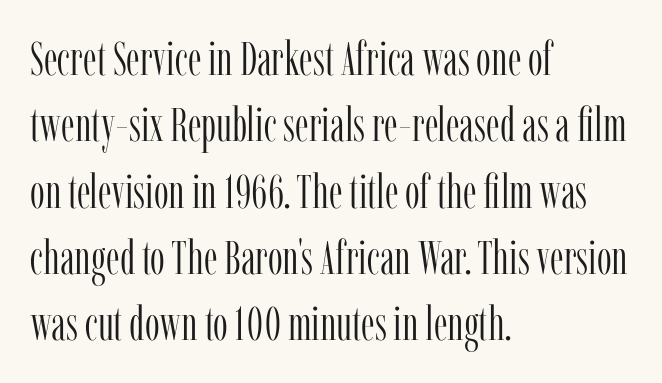
Q: Is the text bold? A: No.
Q: Is the text italic (slanted)? A: No, it is upright.
Q: Is the typeface a serif or a sans-serif typeface? A: Serif.
Q: Is the text underlined? A: No.
Q: How is the paragraph aligned? A: Left-aligned.
Q: Is the spacing between letters normal or unusually wide? A: Normal.
Q: Is the spacing between lines tight, normal or loose? A: Normal.
Q: Width (condensed, normal, or wide)? A: Condensed.
Q: Stroke contrast? A: Low.
Q: x-height? A: Medium.
Q: Monospaced? A: No.
